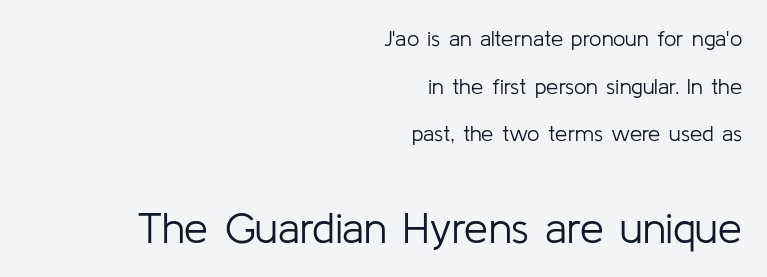
The image shows 43 px light sans-serif type, upright; set right-aligned, loose line spacing (2.16x), normal letter spacing, not underlined; the second (bottom) block is 1.95x larger; low stroke contrast and a medium x-height.
